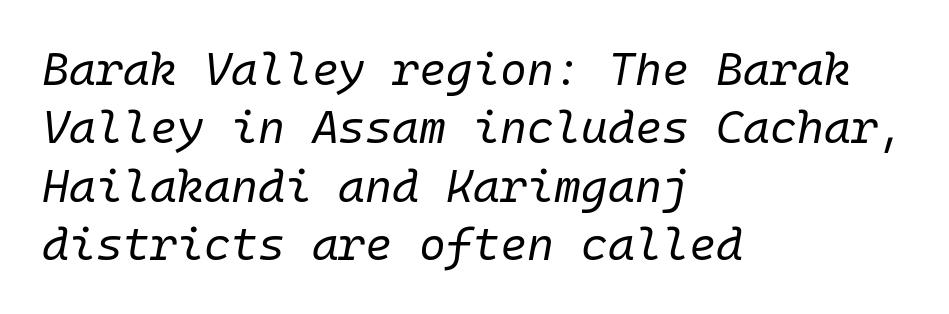
Q: Is the text bold? A: No.
Q: Is the text italic (slanted)? A: Yes, it leans right by about 10 degrees.
Q: Is the text underlined? A: No.
Q: How is the paragraph aligned? A: Left-aligned.
Q: Is the spacing between letters normal or unusually wide? A: Normal.
Q: Is the spacing between lines tight, normal or loose? A: Normal.
Q: Width (condensed, normal, or wide)? A: Normal.
Q: Stroke contrast? A: Low.
Q: x-height? A: Medium.
Q: Monospaced? A: Yes.
